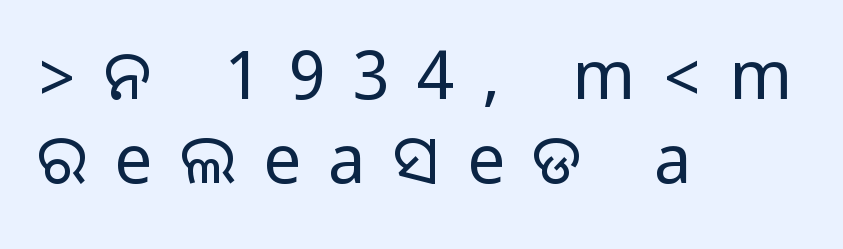
Any mark beneath the type? The region is blank. This rendering widens character spacing well past its baseline value. Think of a printed novel: that variable character pitch is what you see here. The passage shown stacks its lines at a standard gap. No feet cap the strokes, marking this as sans-serif type. Does the copy run flush right? No — it runs flush left.
